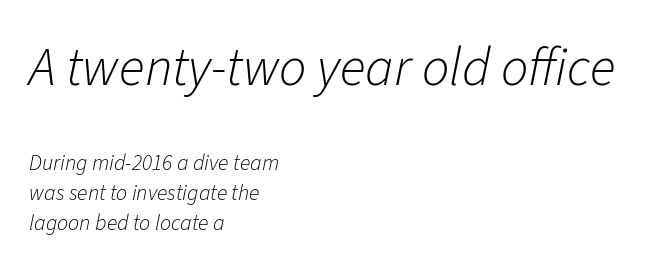
Q: Is the text bold? A: No.
Q: Is the text italic (slanted)? A: Yes, it leans right by about 11 degrees.
Q: Is the text underlined? A: No.
Q: How is the paragraph aligned? A: Left-aligned.
Q: Is the spacing between letters normal or unusually wide? A: Normal.
Q: Is the spacing between lines tight, normal or loose? A: Normal.
Q: Which block of text is set in a larger size, the first (top) or the second (bottom)? A: The first (top) one.
Q: Width (condensed, normal, or wide)? A: Normal.
Q: Stroke contrast? A: Low.
Q: x-height? A: Medium.
Q: Monospaced? A: No.
